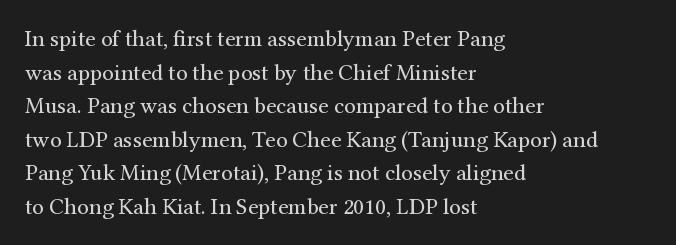
{"italic": "no", "bold": "no", "underline": "no", "align": "left", "line_spacing": "normal", "line_spacing_ratio": 1.46, "letter_spacing": "normal", "letter_spacing_em": 0.0, "glyph_px": 23}
